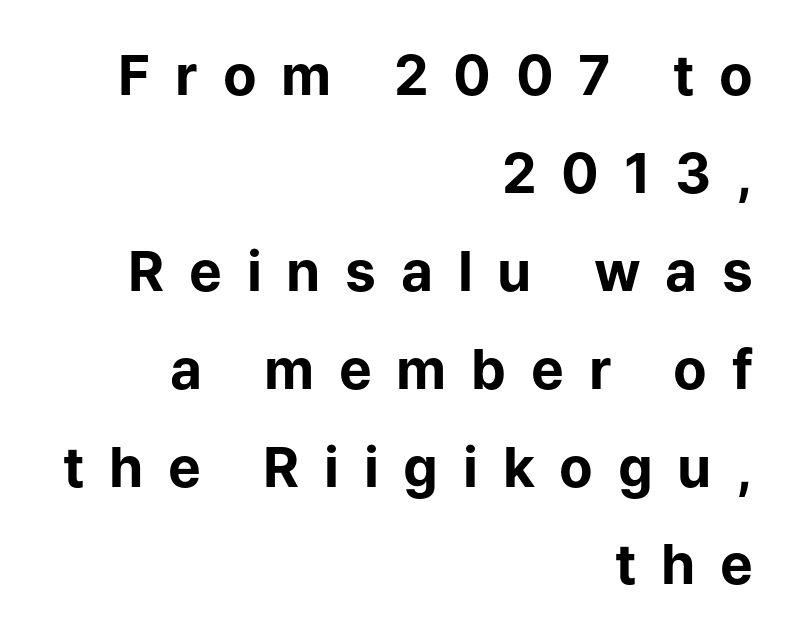
{"serif": "no", "italic": "no", "bold": "yes", "weight": "bold", "width": "normal", "stroke_contrast": "low", "x_height": "medium", "monospaced": "no", "underline": "no", "align": "right", "line_spacing_ratio": 1.78, "letter_spacing": "wide", "letter_spacing_em": 0.45, "glyph_px": 55}
